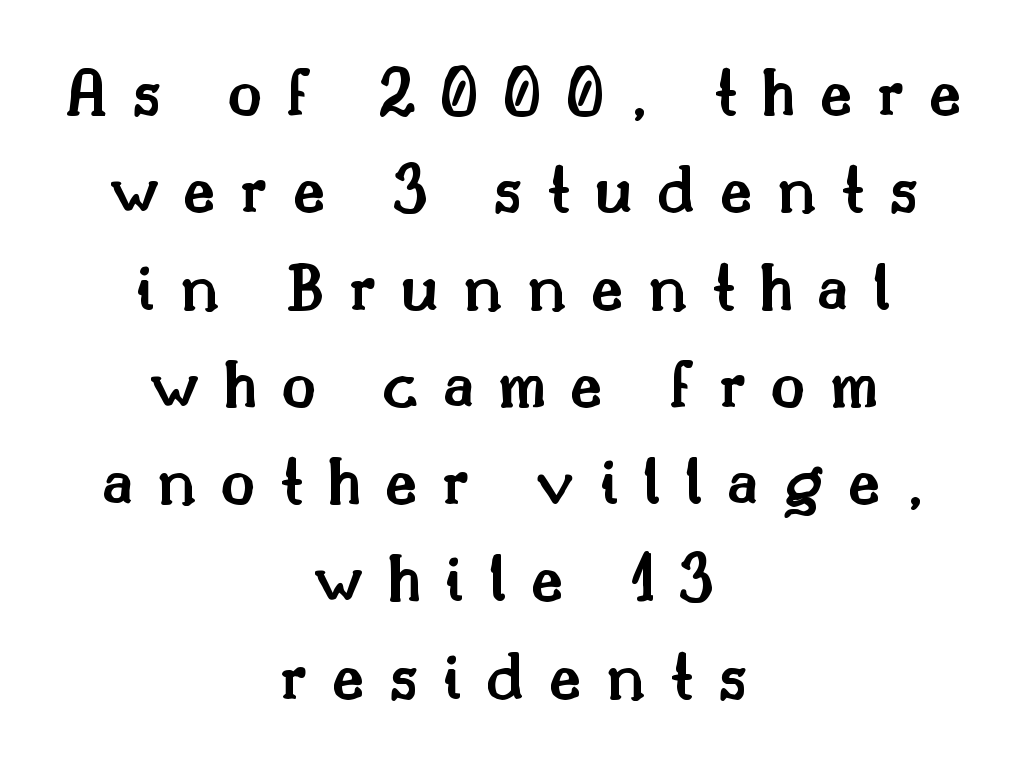
{"serif": "yes", "italic": "no", "bold": "semi", "weight": "semibold", "width": "normal", "stroke_contrast": "medium", "x_height": "small", "monospaced": "no", "underline": "no", "align": "center", "line_spacing": "normal", "line_spacing_ratio": 1.37, "letter_spacing": "wide", "letter_spacing_em": 0.34, "glyph_px": 71}
